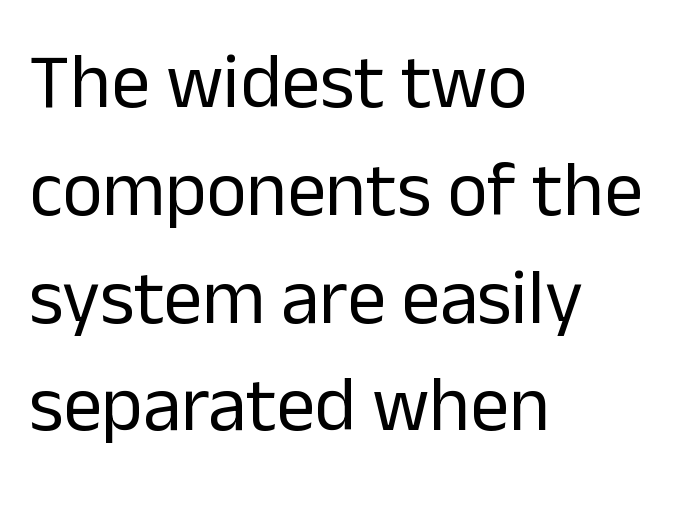
Q: Is the text bold? A: No.
Q: Is the text italic (slanted)? A: No, it is upright.
Q: Is the typeface a serif or a sans-serif typeface? A: Sans-serif.
Q: Is the text underlined? A: No.
Q: How is the paragraph aligned? A: Left-aligned.
Q: Is the spacing between letters normal or unusually wide? A: Normal.
Q: Is the spacing between lines tight, normal or loose? A: Normal.
Q: Width (condensed, normal, or wide)? A: Normal.
Q: Stroke contrast? A: Low.
Q: x-height? A: Medium.
Q: Monospaced? A: No.
